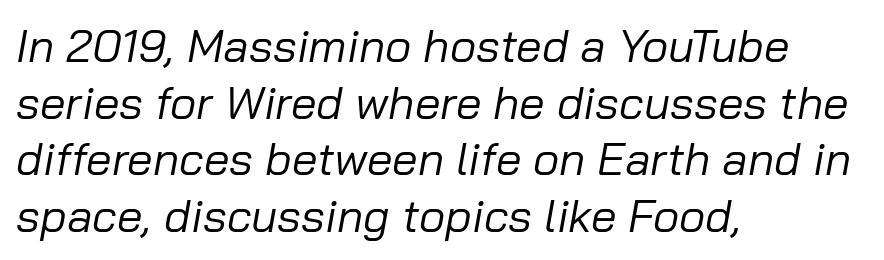
Q: Is the text bold? A: No.
Q: Is the text italic (slanted)? A: Yes, it leans right by about 10 degrees.
Q: Is the text underlined? A: No.
Q: How is the paragraph aligned? A: Left-aligned.
Q: Is the spacing between letters normal or unusually wide? A: Normal.
Q: Width (condensed, normal, or wide)? A: Normal.
Q: Stroke contrast? A: Low.
Q: x-height? A: Medium.
Q: Monospaced? A: No.
